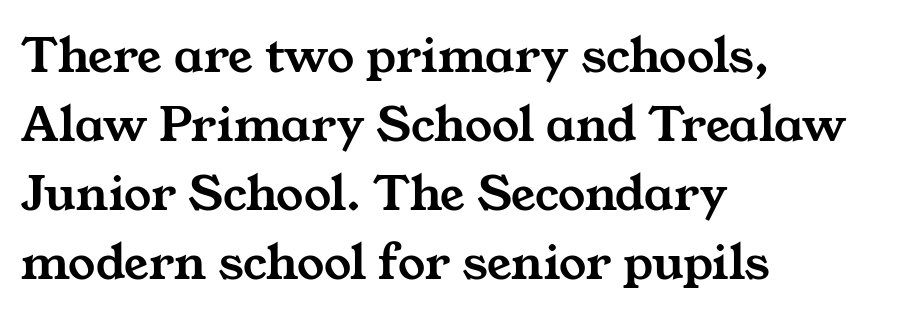
The image shows 54 px wide serif type; set left-aligned, normal line spacing (1.28x), normal letter spacing, not underlined; medium stroke contrast and a medium x-height.
